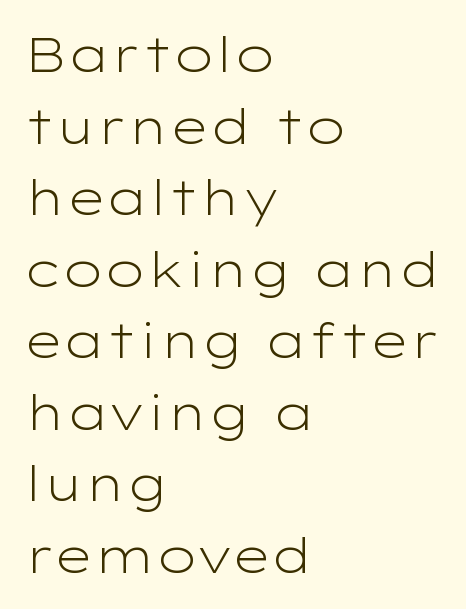
The image shows 48 px light, wide sans-serif type, upright; set left-aligned, normal line spacing (1.49x), normal letter spacing, not underlined; low stroke contrast and a medium x-height.
